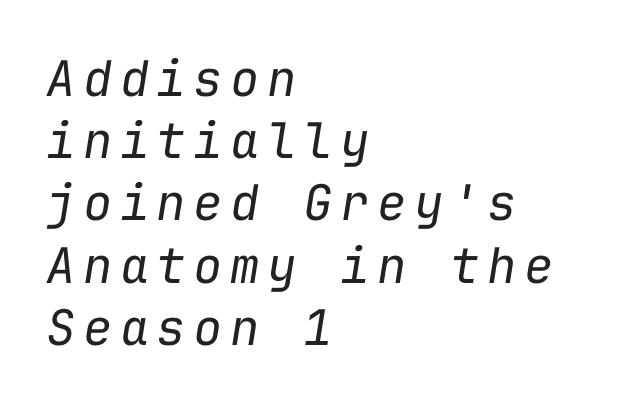
Q: Is the text bold? A: No.
Q: Is the text italic (slanted)? A: Yes, it leans right by about 9 degrees.
Q: Is the text underlined? A: No.
Q: How is the paragraph aligned? A: Left-aligned.
Q: Is the spacing between lines tight, normal or loose? A: Normal.
Q: Width (condensed, normal, or wide)? A: Normal.
Q: Stroke contrast? A: Low.
Q: x-height? A: Medium.
Q: Monospaced? A: Yes.
